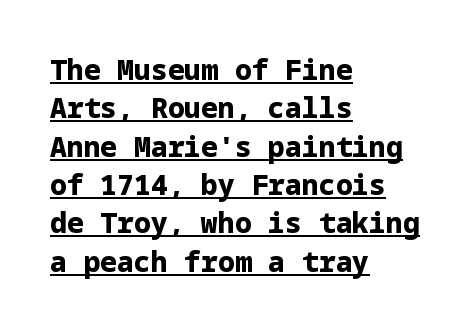
Q: Is the text bold? A: Yes.
Q: Is the text italic (slanted)? A: No, it is upright.
Q: Is the typeface a serif or a sans-serif typeface? A: Sans-serif.
Q: Is the text underlined? A: Yes.
Q: How is the paragraph aligned? A: Left-aligned.
Q: Is the spacing between letters normal or unusually wide? A: Normal.
Q: Is the spacing between lines tight, normal or loose? A: Normal.
Q: Width (condensed, normal, or wide)? A: Normal.
Q: Stroke contrast? A: Low.
Q: x-height? A: Medium.
